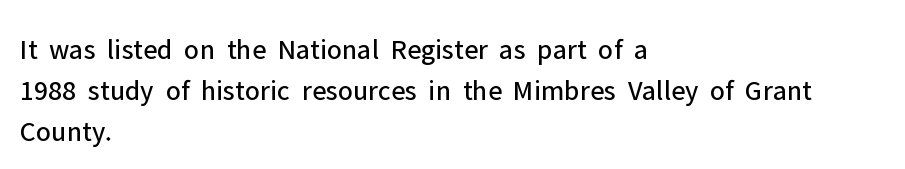
{"serif": "no", "italic": "no", "bold": "no", "weight": "regular", "width": "normal", "stroke_contrast": "low", "x_height": "medium", "monospaced": "no", "underline": "no", "align": "left", "line_spacing": "normal", "line_spacing_ratio": 1.42, "letter_spacing": "normal", "letter_spacing_em": 0.0, "glyph_px": 29}
